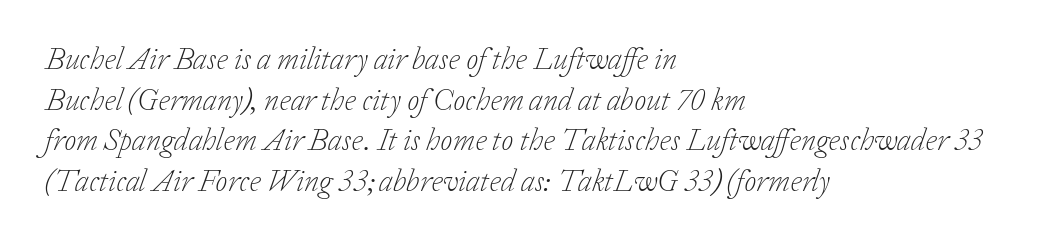
{"serif": "yes", "italic": "yes", "lean": "right", "slant_degrees": 20, "bold": "no", "weight": "light", "width": "normal", "stroke_contrast": "low", "x_height": "medium", "monospaced": "no", "underline": "no", "align": "left", "line_spacing": "normal", "line_spacing_ratio": 1.31, "letter_spacing": "normal", "letter_spacing_em": 0.0, "glyph_px": 31}
